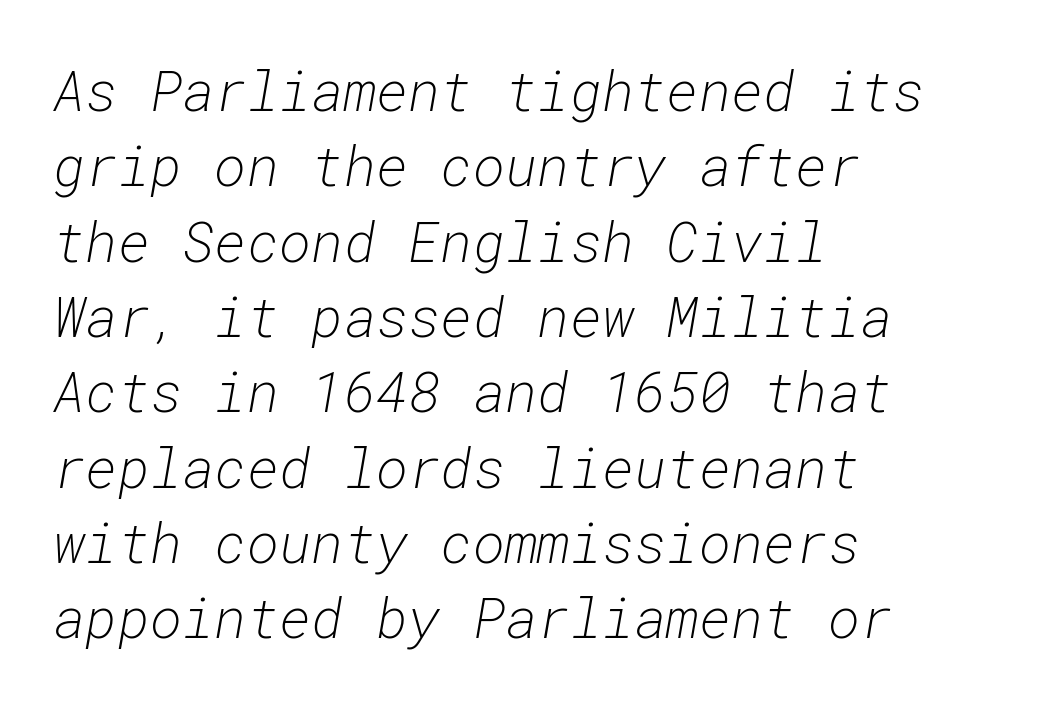
The image shows 55 px light type, italic (leaning right), monospaced; set left-aligned, normal line spacing (1.37x), normal letter spacing, not underlined; low stroke contrast and a medium x-height.
